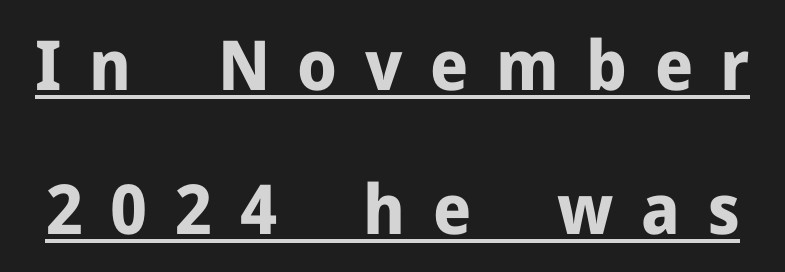
Check where the strokes stop: nothing finishes them off — pure sans. You could fit nearly another row in the gap between these rows. Proportional: the letters do not fall into vertical columns. The letters are bold, with thick, heavy strokes. These characters rest on top of a visible drawn line. Honestly, the letter spacing is so wide it's the main thing you notice.
